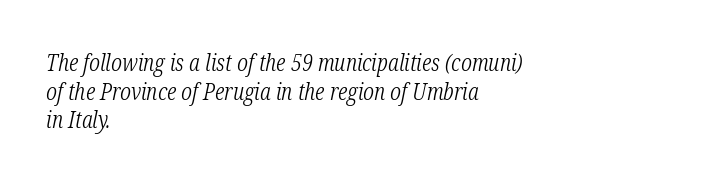
Q: Is the text bold? A: No.
Q: Is the text italic (slanted)? A: Yes, it leans right by about 12 degrees.
Q: Is the text underlined? A: No.
Q: How is the paragraph aligned? A: Left-aligned.
Q: Is the spacing between letters normal or unusually wide? A: Normal.
